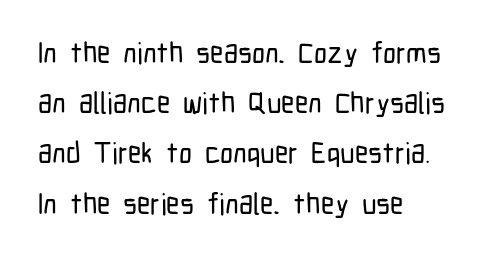
{"serif": "no", "italic": "no", "width": "condensed", "stroke_contrast": "low", "x_height": "medium", "monospaced": "no", "underline": "no", "align": "left", "line_spacing_ratio": 1.73, "letter_spacing": "normal", "letter_spacing_em": 0.0, "glyph_px": 29}
